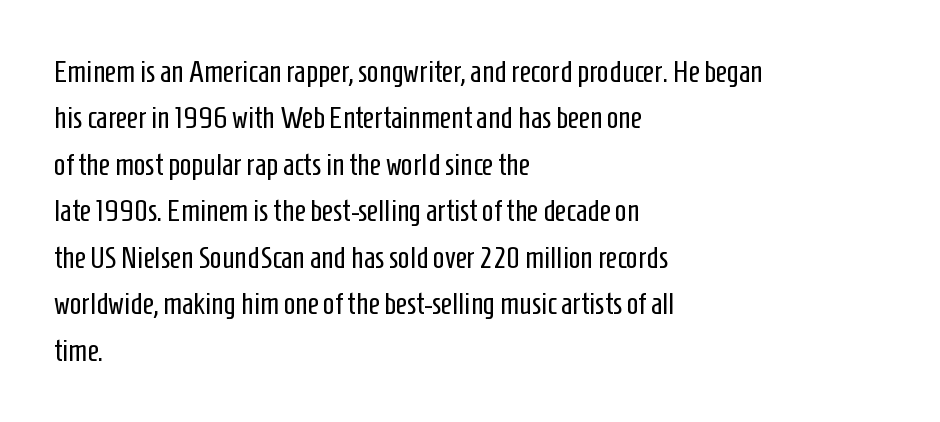
Q: Is the text bold? A: No.
Q: Is the text italic (slanted)? A: No, it is upright.
Q: Is the typeface a serif or a sans-serif typeface? A: Sans-serif.
Q: Is the text underlined? A: No.
Q: How is the paragraph aligned? A: Left-aligned.
Q: Is the spacing between letters normal or unusually wide? A: Normal.
Q: Is the spacing between lines tight, normal or loose? A: Normal.
Q: Width (condensed, normal, or wide)? A: Condensed.
Q: Stroke contrast? A: Low.
Q: x-height? A: Medium.
Q: Monospaced? A: No.
